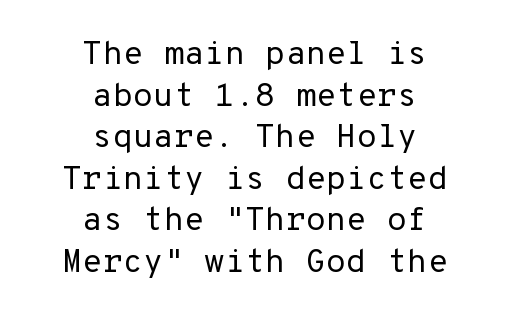
The image shows 33 px regular-weight sans-serif type, upright; set centered, normal line spacing (1.26x), normal letter spacing, not underlined; low stroke contrast and a medium x-height.
